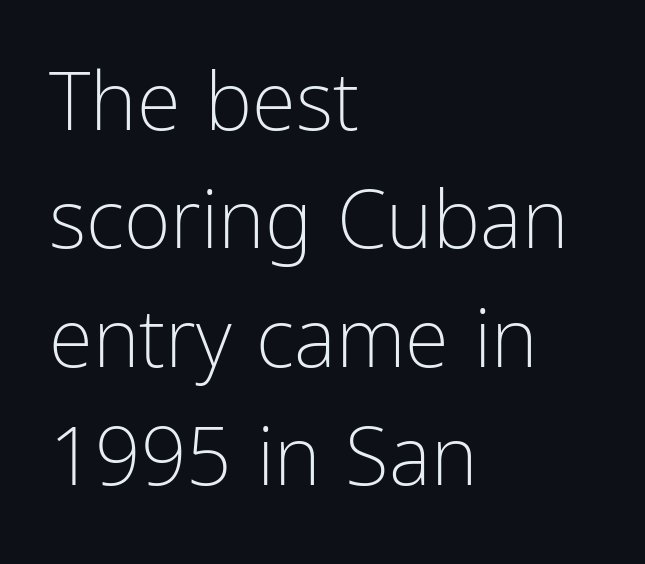
The rendering anchors every line to the left-hand side. Proportional: the letters do not fall into vertical columns. The font sits on the lighter half of the weight spectrum, regular included. The specimen omits any rule beneath the text block's lines.
